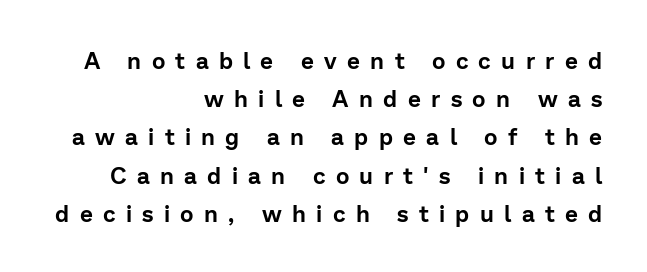
Vertical spacing — default. If you drew a line through each stem, it would be perfectly vertical. Visually the block forms a straight wall on the right and a jagged coastline on the left. The space directly below the letters is spotless. How are the letters spaced? Widely, with obvious added tracking.
